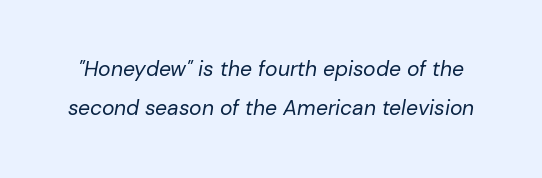
{"italic": "yes", "lean": "right", "slant_degrees": 10, "bold": "no", "underline": "no", "line_spacing_ratio": 1.88, "letter_spacing": "normal", "letter_spacing_em": 0.0, "glyph_px": 21}
